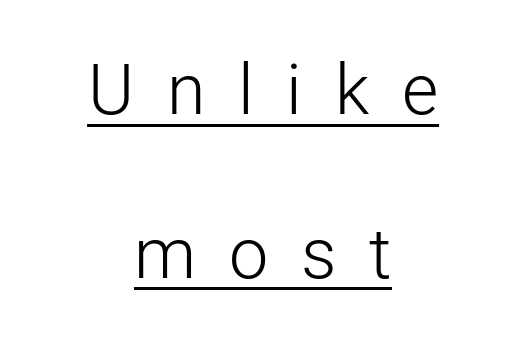
The lettering is marked with a stroke running underneath it. Looks like regular typesetting: each glyph gets only the width it needs. Counters stay open thanks to moderate or lighter strokes. Interline gaps are noticeably wide in this sample. Does the type have serifs? No, each stem ends abruptly.
